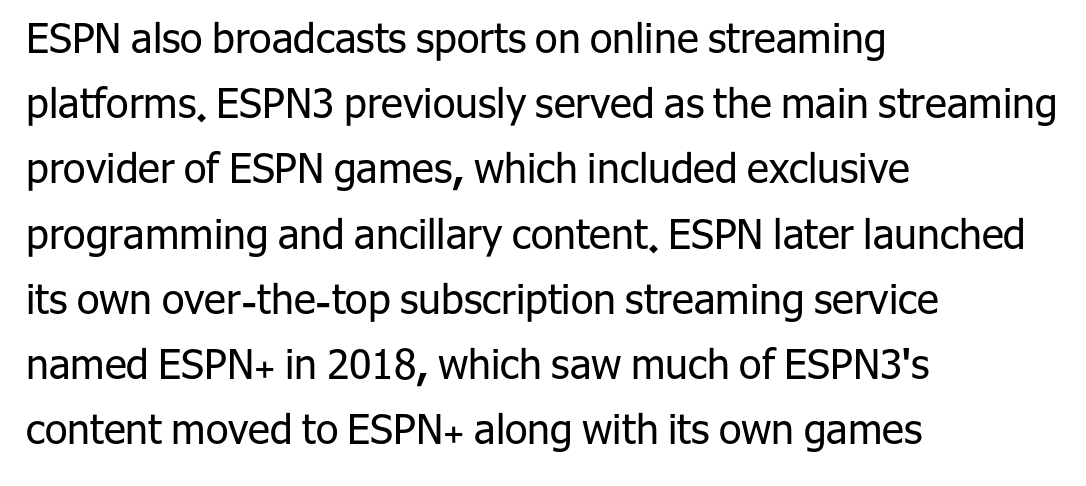
The image shows 41 px regular-weight sans-serif type, upright; set left-aligned, normal line spacing (1.59x), normal letter spacing, not underlined; low stroke contrast and a medium x-height.
